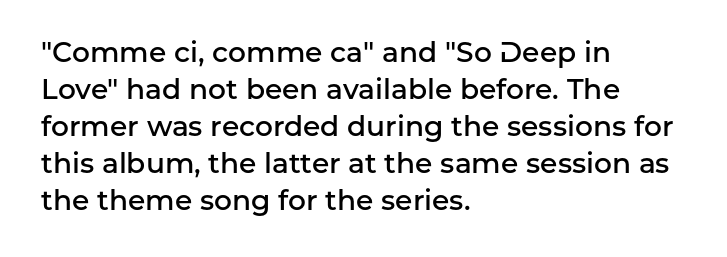
{"serif": "no", "italic": "no", "bold": "semi", "weight": "semibold", "width": "normal", "stroke_contrast": "low", "x_height": "medium", "monospaced": "no", "underline": "no", "align": "left", "line_spacing": "normal", "line_spacing_ratio": 1.32, "letter_spacing": "normal", "letter_spacing_em": 0.0, "glyph_px": 28}
